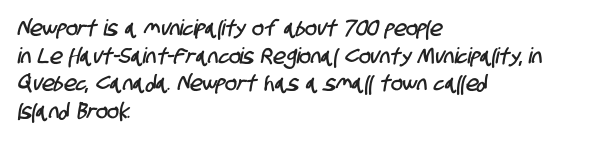
Q: Is the text underlined? A: No.
Q: How is the paragraph aligned? A: Left-aligned.
Q: Is the spacing between letters normal or unusually wide? A: Normal.
Q: Is the spacing between lines tight, normal or loose? A: Normal.
